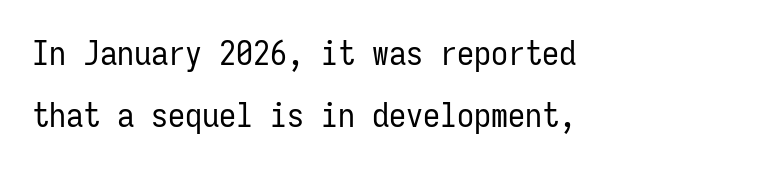
{"serif": "no", "italic": "no", "bold": "no", "weight": "regular", "width": "condensed", "stroke_contrast": "low", "x_height": "medium", "monospaced": "yes", "underline": "no", "align": "left", "line_spacing_ratio": 1.82, "letter_spacing": "normal", "letter_spacing_em": 0.0, "glyph_px": 34}
